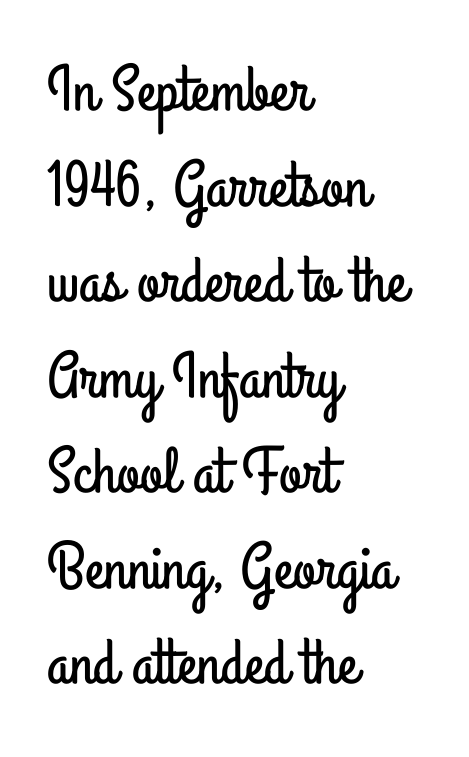
Q: Is the text italic (slanted)? A: No, it is upright.
Q: Is the typeface a serif or a sans-serif typeface? A: Sans-serif.
Q: Is the text underlined? A: No.
Q: How is the paragraph aligned? A: Left-aligned.
Q: Is the spacing between letters normal or unusually wide? A: Normal.
Q: Is the spacing between lines tight, normal or loose? A: Normal.
Q: Width (condensed, normal, or wide)? A: Condensed.
Q: Stroke contrast? A: Low.
Q: x-height? A: Small.
Q: Monospaced? A: No.
